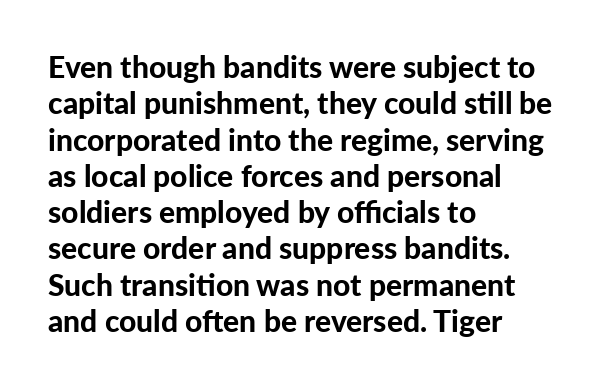
Words float on clear page, feet unadorned. Upright lettering throughout. Is this a sans? Yes — the strokes have no serifs. Between one letter and the next there's only the usual sliver of space.
